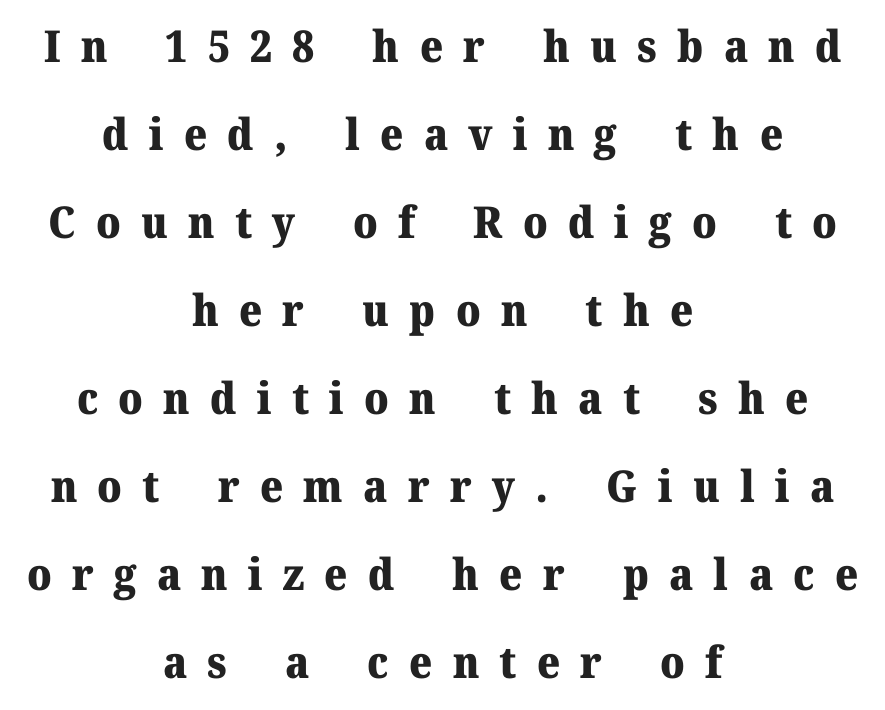
Q: Is the text bold? A: Yes.
Q: Is the text italic (slanted)? A: No, it is upright.
Q: Is the typeface a serif or a sans-serif typeface? A: Serif.
Q: Is the text underlined? A: No.
Q: How is the paragraph aligned? A: Centered.
Q: Is the spacing between letters normal or unusually wide? A: Unusually wide.
Q: Is the spacing between lines tight, normal or loose? A: Loose.
Q: Width (condensed, normal, or wide)? A: Normal.
Q: Stroke contrast? A: Medium.
Q: x-height? A: Medium.
Q: Monospaced? A: No.
